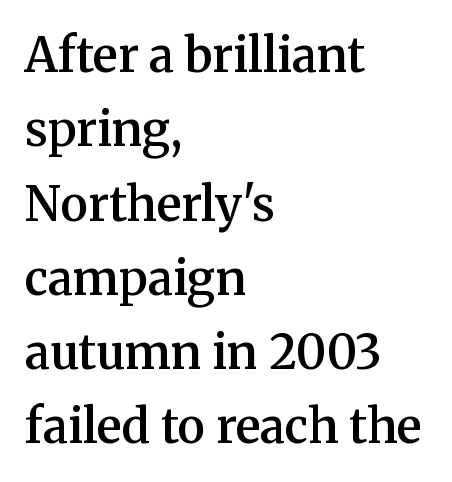
Q: Is the text bold? A: Semi-bold.
Q: Is the text italic (slanted)? A: No, it is upright.
Q: Is the typeface a serif or a sans-serif typeface? A: Serif.
Q: Is the text underlined? A: No.
Q: How is the paragraph aligned? A: Left-aligned.
Q: Is the spacing between letters normal or unusually wide? A: Normal.
Q: Is the spacing between lines tight, normal or loose? A: Normal.
Q: Width (condensed, normal, or wide)? A: Normal.
Q: Stroke contrast? A: Medium.
Q: x-height? A: Medium.
Q: Monospaced? A: No.
